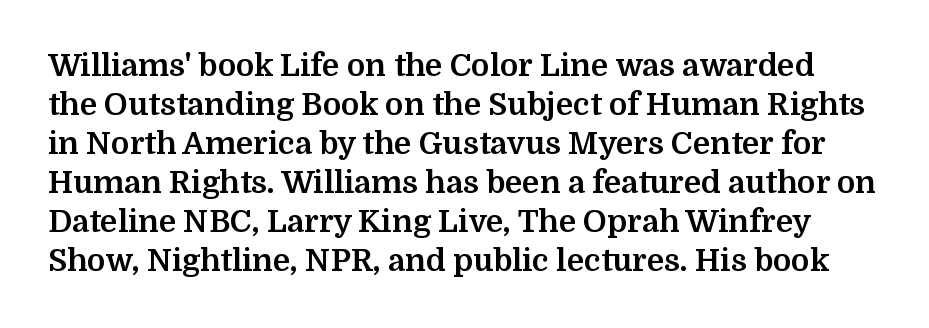
{"serif": "yes", "italic": "no", "bold": "yes", "weight": "bold", "width": "normal", "stroke_contrast": "medium", "x_height": "medium", "monospaced": "no", "underline": "no", "line_spacing": "normal", "line_spacing_ratio": 1.26, "letter_spacing": "normal", "letter_spacing_em": 0.0, "glyph_px": 31}
